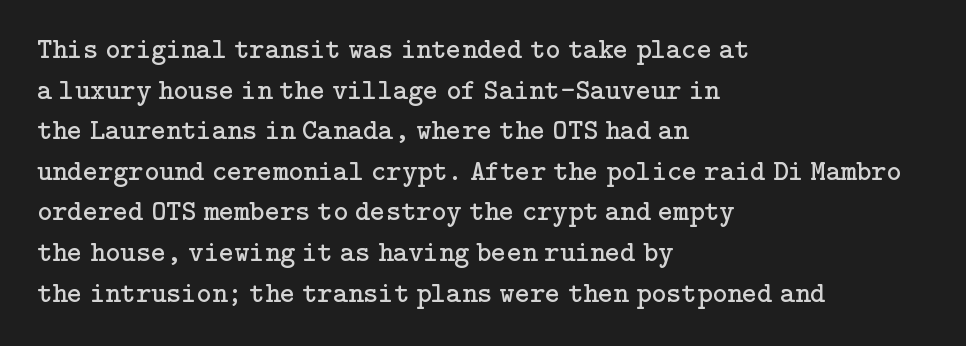
Q: Is the text bold? A: No.
Q: Is the text italic (slanted)? A: No, it is upright.
Q: Is the typeface a serif or a sans-serif typeface? A: Serif.
Q: Is the text underlined? A: No.
Q: How is the paragraph aligned? A: Left-aligned.
Q: Is the spacing between letters normal or unusually wide? A: Normal.
Q: Is the spacing between lines tight, normal or loose? A: Normal.
Q: Width (condensed, normal, or wide)? A: Normal.
Q: Stroke contrast? A: Low.
Q: x-height? A: Medium.
